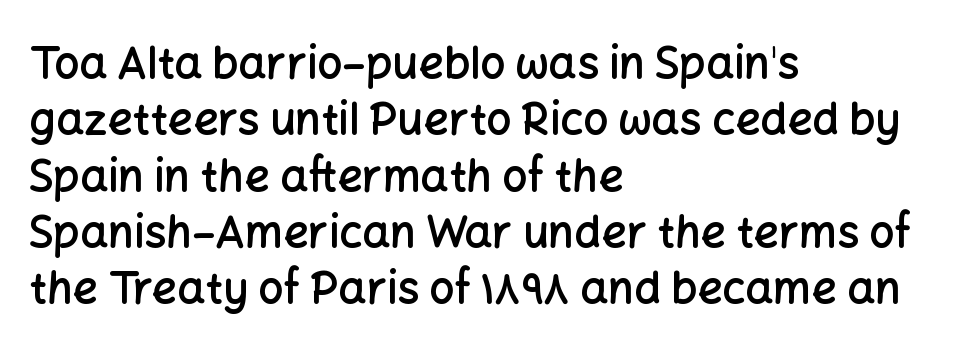
The leading is moderate, giving the passage an even texture. A bit beefed up — I'd call it semibold rather than bold. If you drew a line through each stem, it would be perfectly vertical. Between one letter and the next there's only the usual sliver of space. The face used here is a sans, in the tradition of grotesques and geometrics. Rule under the text: the space is simply empty.
